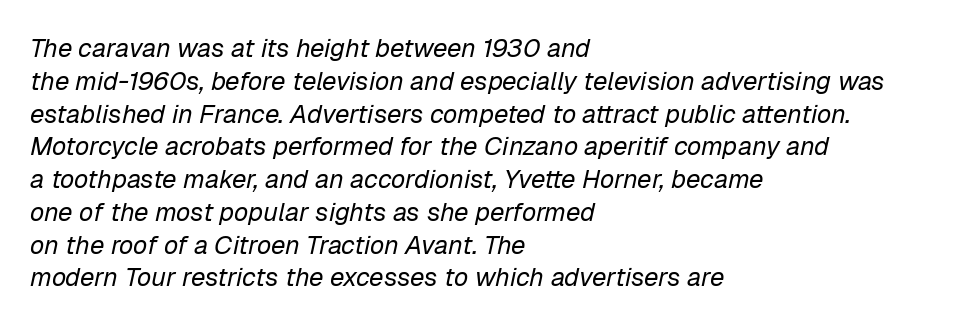
{"italic": "yes", "lean": "right", "slant_degrees": 12, "bold": "no", "underline": "no", "align": "left", "line_spacing": "normal", "line_spacing_ratio": 1.26, "letter_spacing": "normal", "letter_spacing_em": 0.0, "glyph_px": 26}
